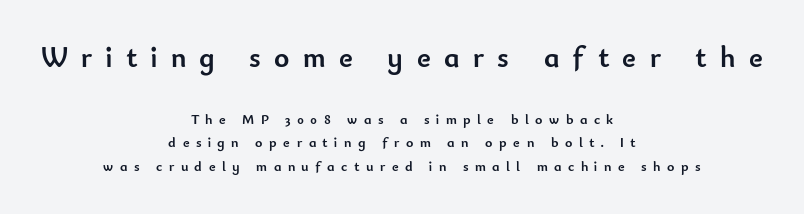
Q: Is the text bold? A: Yes.
Q: Is the text italic (slanted)? A: No, it is upright.
Q: Is the typeface a serif or a sans-serif typeface? A: Sans-serif.
Q: Is the text underlined? A: No.
Q: How is the paragraph aligned? A: Centered.
Q: Is the spacing between letters normal or unusually wide? A: Unusually wide.
Q: Is the spacing between lines tight, normal or loose? A: Normal.
Q: Which block of text is set in a larger size, the first (top) or the second (bottom)? A: The first (top) one.
Q: Width (condensed, normal, or wide)? A: Normal.
Q: Stroke contrast? A: Low.
Q: x-height? A: Small.
Q: Monospaced? A: No.
